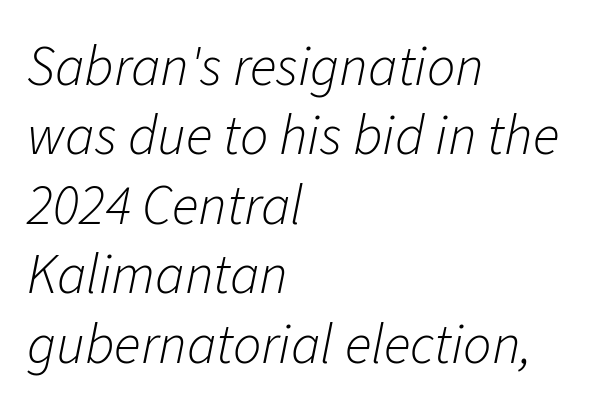
The letters look calm and open, with moderate or lighter stems. No extra tracking has been applied to these lines. This rendering uses left alignment, leaving the right contour irregular. Looking at the ascenders, they clearly lean.
